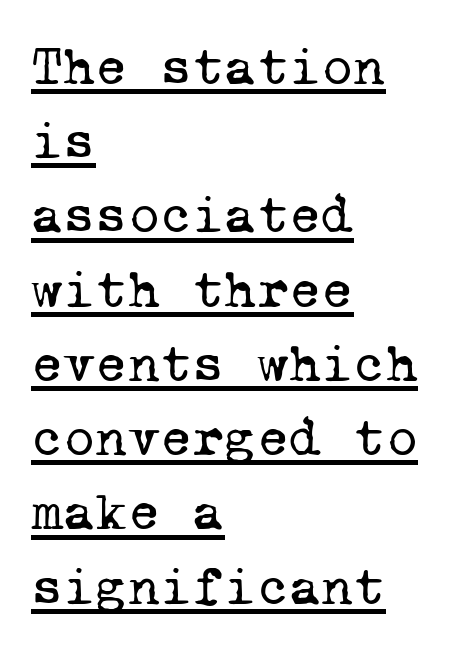
The passage shown is typeset with a serif family. Line beginnings align vertically; line endings do not. The type is set solid horizontally, with unmodified tracking. Bold? No — there's no thickening of the strokes. Do the characters align in a grid? Yes, the font is monospaced.
